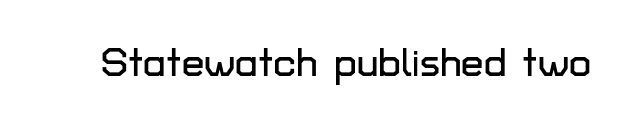
{"serif": "no", "italic": "no", "width": "normal", "stroke_contrast": "low", "x_height": "medium", "monospaced": "no", "underline": "no", "letter_spacing": "normal", "letter_spacing_em": 0.0, "glyph_px": 40}
